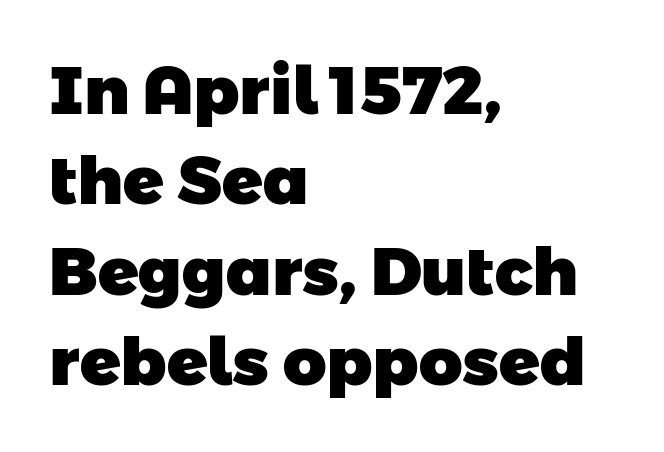
The passage shown is typeset with a sans-serif family. Baseline-to-baseline distance is the conventional proportion of letter height. Stroke thickness is high; the sample reads as a true bold. Only glyphs here, with clear space below each row. No extra tracking has been applied to these lines. Looks like regular typesetting: each glyph gets only the width it needs.
